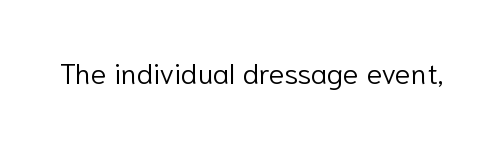
The image shows 29 px light sans-serif type, upright; set normal letter spacing, not underlined; low stroke contrast and a medium x-height.
